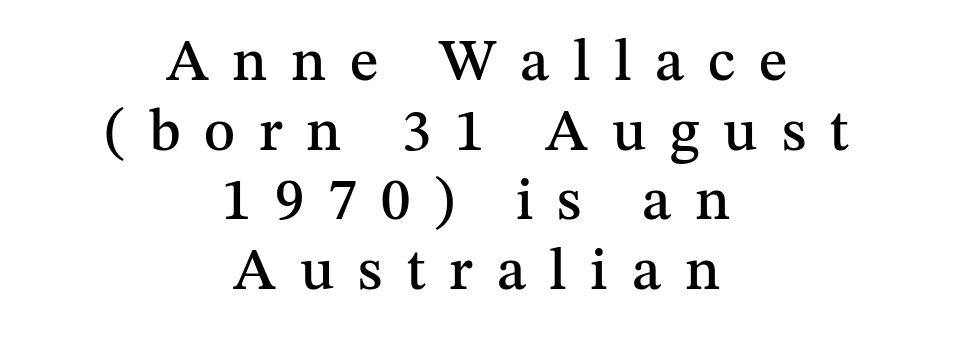
The line texture is sparse and dotted thanks to wide tracking. Any mark beneath the type? The region is blank. The rendering uses natural spacing where letterforms have individual widths. The text block is weighted toward neither margin, spreading evenly from the middle. The type family on display is of the serif kind. Ascenders rise straight up at ninety degrees.
